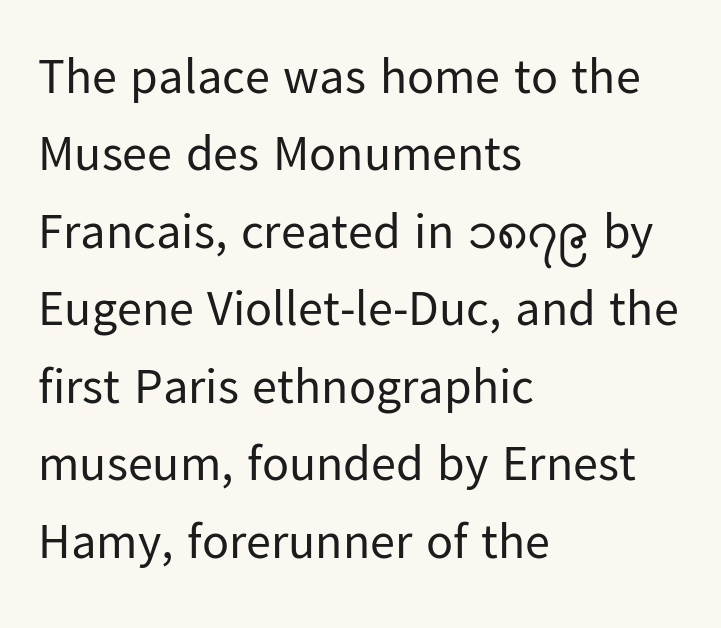
Serifs: no, the terminals of the letterforms are clean. Letters have the restrained weight of plain body copy at most. Do the characters align in a grid? No, the font is proportional. Notice how descenders clear the ascenders below comfortably — that's standard leading.
